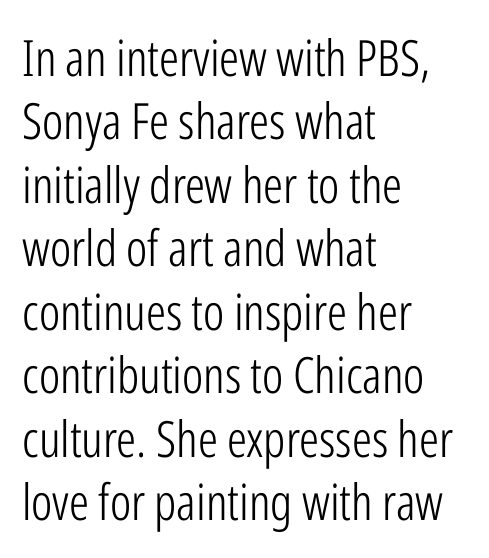
Q: Is the text bold? A: No.
Q: Is the text italic (slanted)? A: No, it is upright.
Q: Is the typeface a serif or a sans-serif typeface? A: Sans-serif.
Q: Is the text underlined? A: No.
Q: How is the paragraph aligned? A: Left-aligned.
Q: Is the spacing between letters normal or unusually wide? A: Normal.
Q: Is the spacing between lines tight, normal or loose? A: Normal.
Q: Width (condensed, normal, or wide)? A: Condensed.
Q: Stroke contrast? A: Low.
Q: x-height? A: Medium.
Q: Monospaced? A: No.
